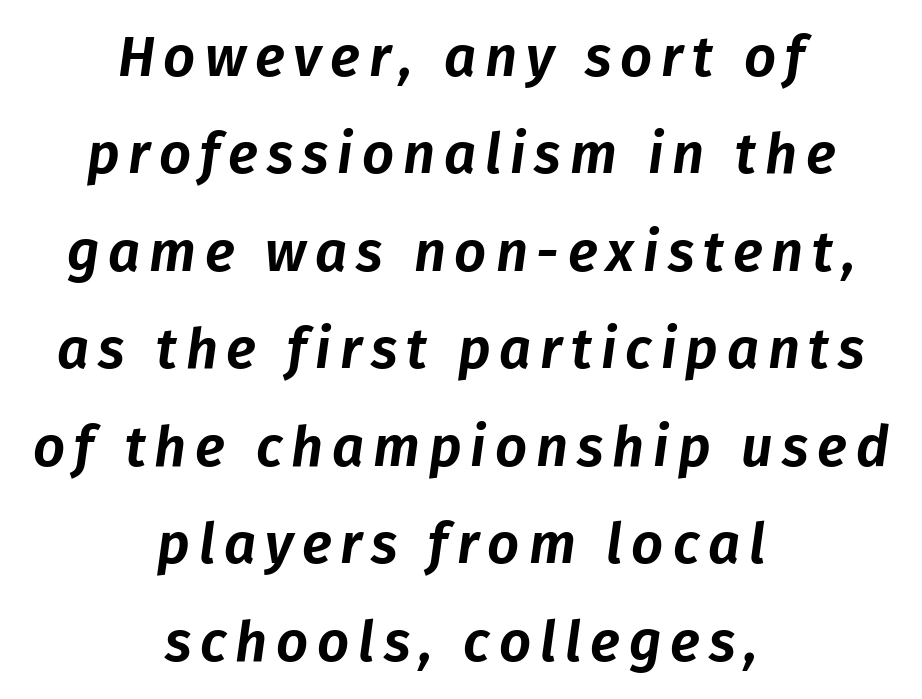
The image shows 56 px text type, italic (leaning right); set centered, line spacing 1.74x, not underlined; low stroke contrast and a medium x-height.
